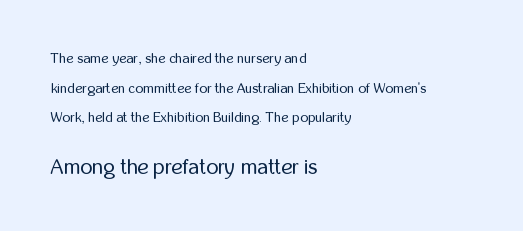
Honestly, there is no underline to notice here at all. You can tell it's not italic because the verticals are truly vertical. The text block is weighted toward the left margin, trailing off unevenly rightward. Leading: increased.
